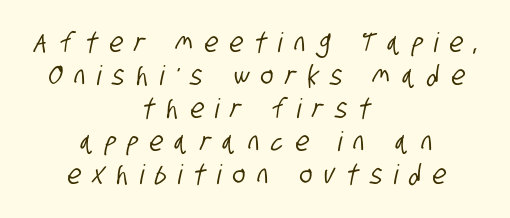
The image shows 27 px text type; set centered, line spacing 1.22x, unusually wide letter spacing (+0.44 em), not underlined.
